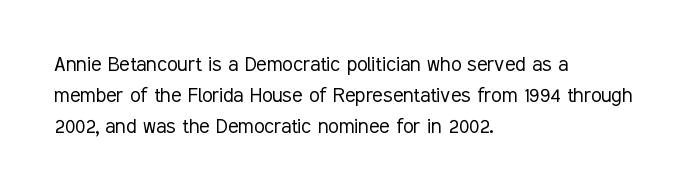
Q: Is the text bold? A: No.
Q: Is the text italic (slanted)? A: No, it is upright.
Q: Is the text underlined? A: No.
Q: How is the paragraph aligned? A: Left-aligned.
Q: Is the spacing between letters normal or unusually wide? A: Normal.
Q: Is the spacing between lines tight, normal or loose? A: Normal.
